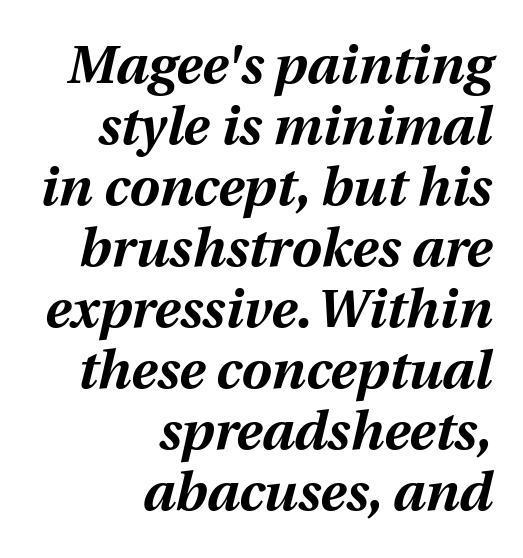
The typesetting leans heavy: a genuine bold. Descender tails drop into unmarked territory. The specimen reads as italic at a glance. Varying glyph widths throughout — classic text-font behaviour.
